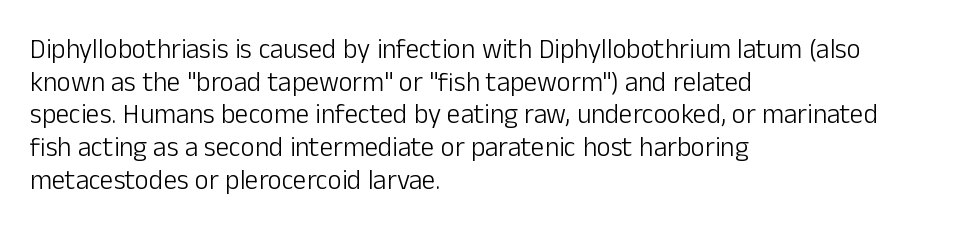
Q: Is the text bold? A: No.
Q: Is the text italic (slanted)? A: No, it is upright.
Q: Is the text underlined? A: No.
Q: How is the paragraph aligned? A: Left-aligned.
Q: Is the spacing between letters normal or unusually wide? A: Normal.
